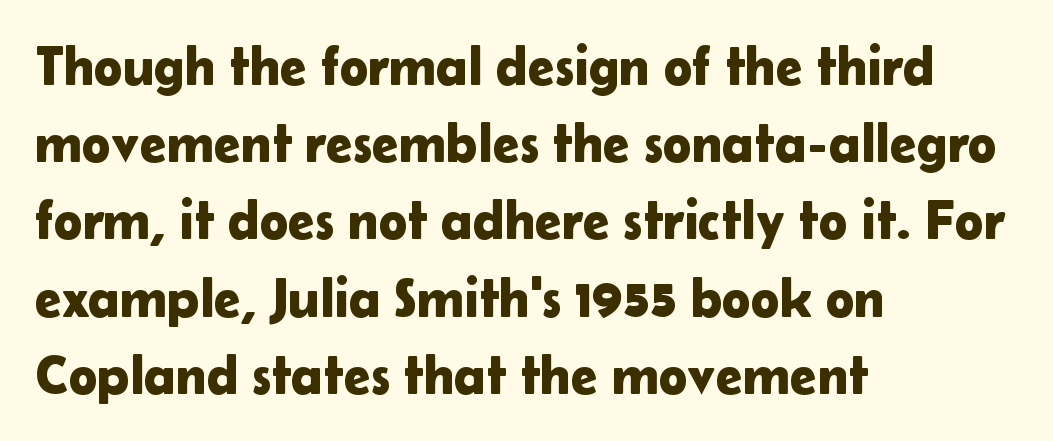
{"serif": "no", "italic": "no", "width": "normal", "stroke_contrast": "low", "x_height": "medium", "monospaced": "no", "underline": "no", "align": "left", "line_spacing": "normal", "line_spacing_ratio": 1.43, "letter_spacing": "normal", "letter_spacing_em": 0.0, "glyph_px": 54}
